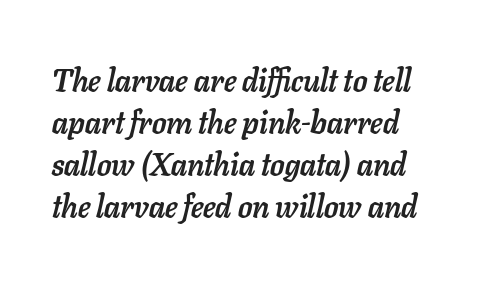
The axis of the letterforms is tilted away from vertical. This sample keeps an unexceptional amount of space between lines. Is the type bold? Yes — the strokes are clearly thick and heavy. Unmarked baselines from the first word to the last. Here the designer chose a conventional face with non-uniform glyph widths.
